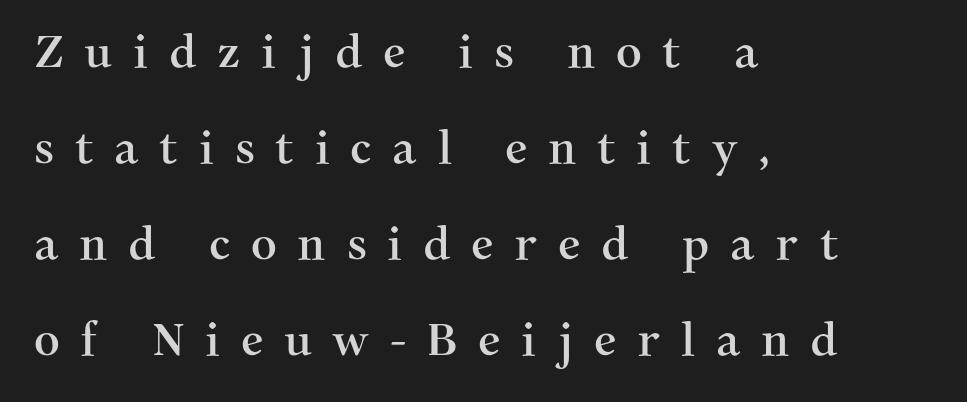
Q: Is the text italic (slanted)? A: No, it is upright.
Q: Is the typeface a serif or a sans-serif typeface? A: Serif.
Q: Is the text underlined? A: No.
Q: How is the paragraph aligned? A: Left-aligned.
Q: Is the spacing between letters normal or unusually wide? A: Unusually wide.
Q: Is the spacing between lines tight, normal or loose? A: Loose.
Q: Width (condensed, normal, or wide)? A: Normal.
Q: Stroke contrast? A: Medium.
Q: x-height? A: Medium.
Q: Monospaced? A: No.
